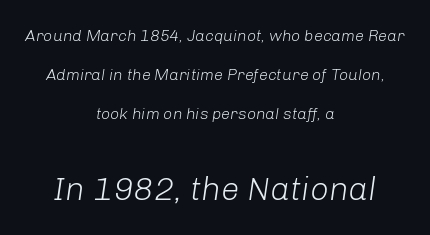
Whoever set this made the second block the dominant, larger element. Stem width sits at or under what a default text font uses. Do the characters align in a grid? No, the font is proportional. Successive baselines arrive slowly, with a big drop between each. Each word holds together tightly as a unit, with standard inter-letter gaps.
